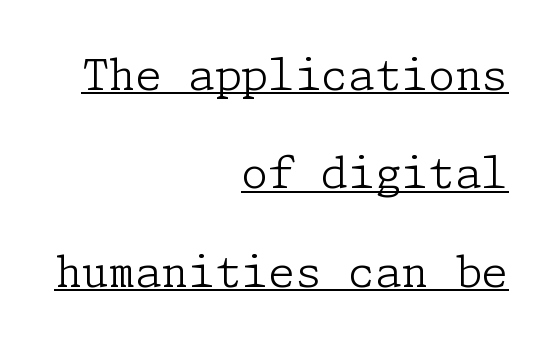
{"serif": "yes", "italic": "no", "bold": "no", "weight": "light", "width": "normal", "stroke_contrast": "low", "x_height": "medium", "underline": "yes", "align": "right", "line_spacing": "loose", "line_spacing_ratio": 2.29, "letter_spacing": "normal", "letter_spacing_em": 0.0, "glyph_px": 43}
